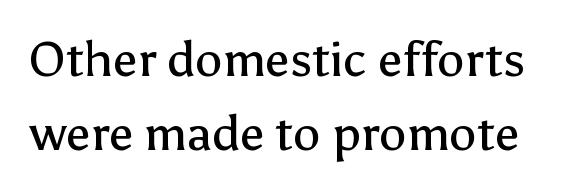
{"serif": "no", "italic": "no", "bold": "no", "weight": "regular", "width": "normal", "stroke_contrast": "low", "x_height": "medium", "monospaced": "no", "underline": "no", "line_spacing": "normal", "line_spacing_ratio": 1.51, "letter_spacing": "normal", "letter_spacing_em": 0.0, "glyph_px": 49}
